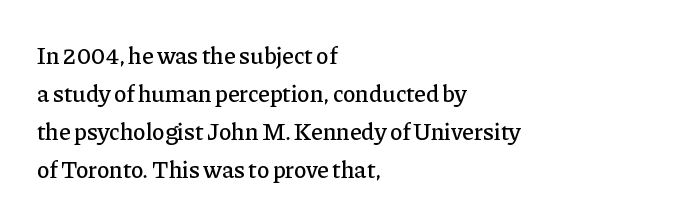
The image shows 24 px text type, upright; set left-aligned, normal line spacing (1.59x), normal letter spacing, not underlined.
